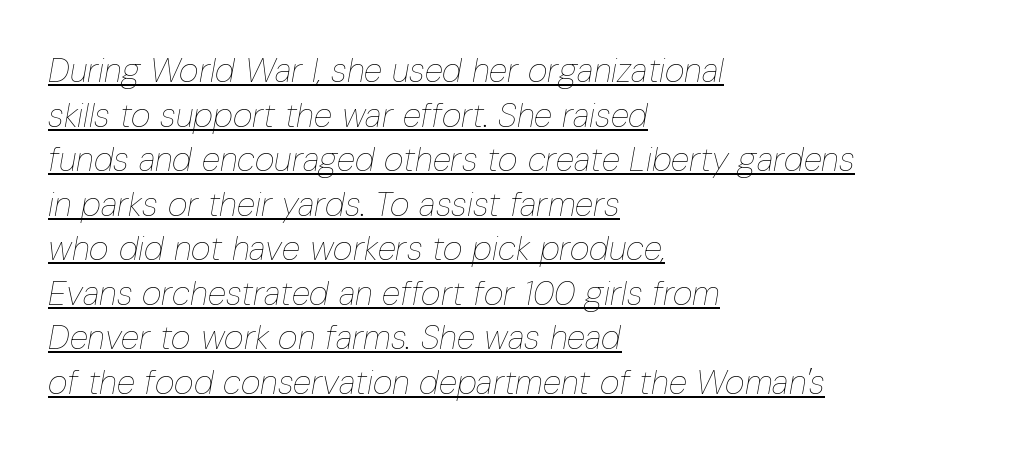
Q: Is the text bold? A: No.
Q: Is the text italic (slanted)? A: Yes, it leans right by about 10 degrees.
Q: Is the text underlined? A: Yes.
Q: How is the paragraph aligned? A: Left-aligned.
Q: Is the spacing between letters normal or unusually wide? A: Normal.
Q: Is the spacing between lines tight, normal or loose? A: Normal.
Q: Width (condensed, normal, or wide)? A: Condensed.
Q: Stroke contrast? A: Low.
Q: x-height? A: Medium.
Q: Monospaced? A: No.
